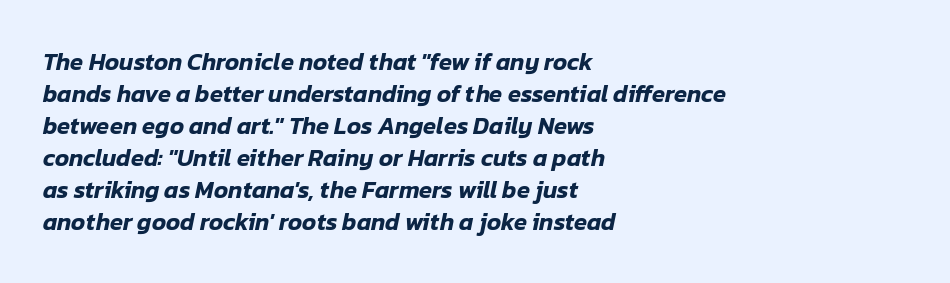
The lines in this sample share a left origin and differ only in where they stop. Slant detected: the letters are inclined. Unmarked baselines from the first word to the last. How would I describe the line gaps? Plain and ordinary.
